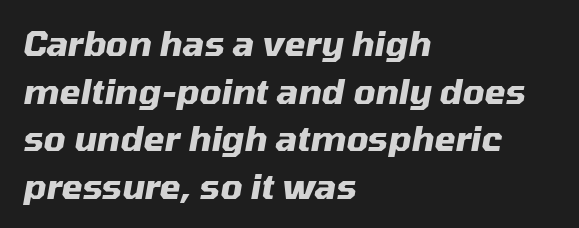
The image shows 34 px heavy type, italic (leaning right); set left-aligned, normal line spacing (1.4x), normal letter spacing, not underlined; medium stroke contrast and a medium x-height.
